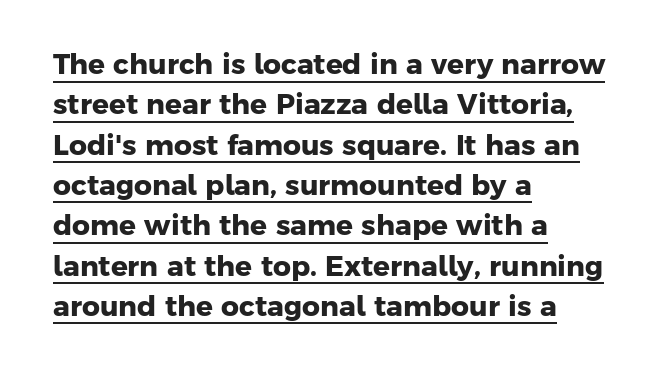
The image shows 28 px heavy sans-serif type; set left-aligned, normal line spacing (1.44x), normal letter spacing, underlined; low stroke contrast and a medium x-height.
